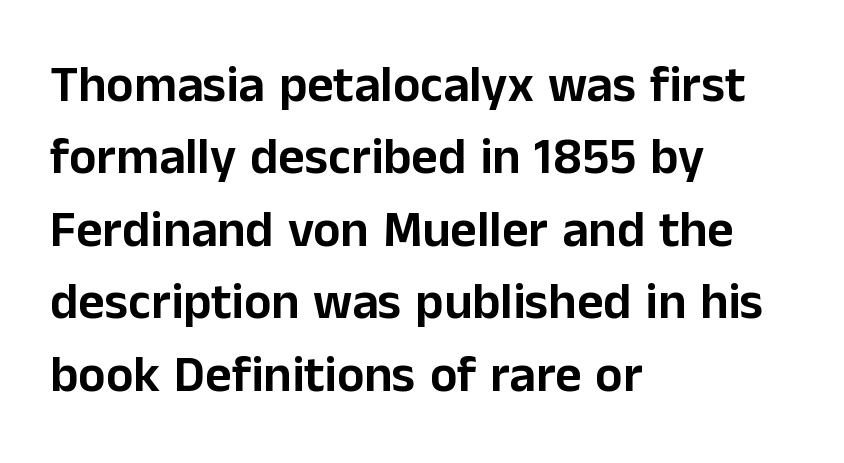
{"serif": "no", "italic": "no", "width": "normal", "stroke_contrast": "low", "x_height": "medium", "monospaced": "no", "underline": "no", "align": "left", "line_spacing": "normal", "line_spacing_ratio": 1.42, "letter_spacing": "normal", "letter_spacing_em": 0.0, "glyph_px": 51}
